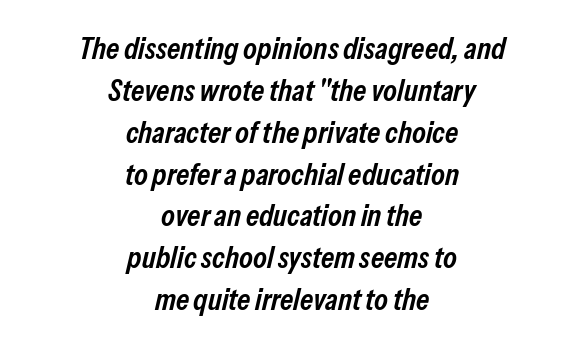
Tall strokes in this sample are angled rather than plumb. Compared with a flush-left layout, this one balances lines on the center instead. Unmarked baselines from the first word to the last. Inter-character spacing is left at the font's built-in metrics. The rendering uses natural spacing where letterforms have individual widths. The space between consecutive lines is moderate.
